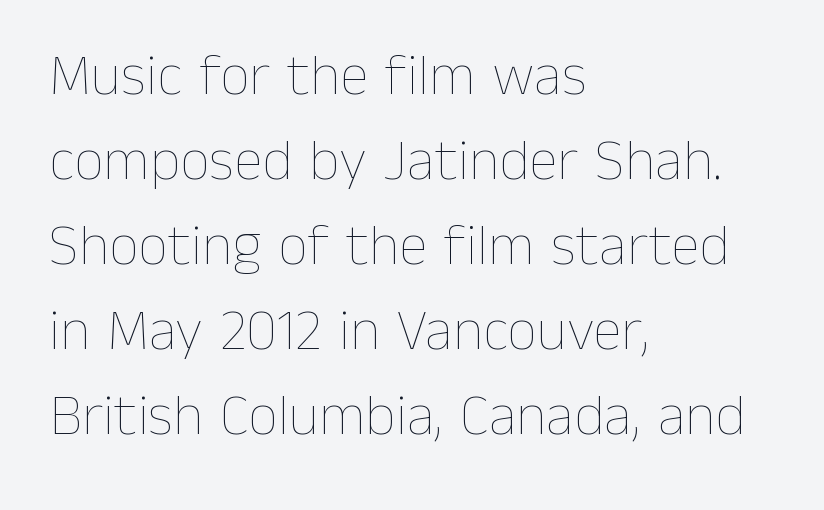
A roman cut, with each character standing at attention. The horizontal fit of the characters is conventional and even. Note the varied advance widths — an 'i' is clearly narrower than an 'm'. Leftover space on each line is placed entirely after the last word. Has an underline been added? It has not.
